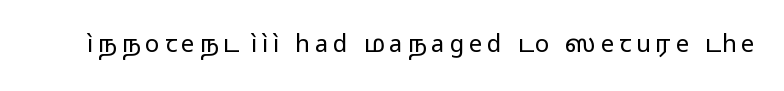
On a weight scale, this lands at 450 or below. Upright lettering throughout. Clear beneath every line of the passage. Display-style spreading of the glyphs; the letterfit is very open.
